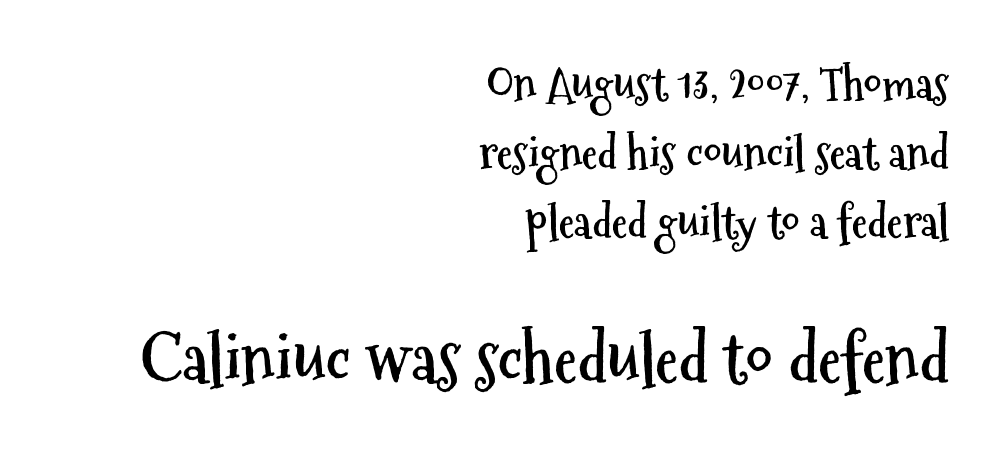
The image shows 67 px semibold, condensed sans-serif type, upright; set right-aligned, normal line spacing (1.53x), normal letter spacing, not underlined; the second (bottom) block is 1.49x larger; medium stroke contrast and a medium x-height.
